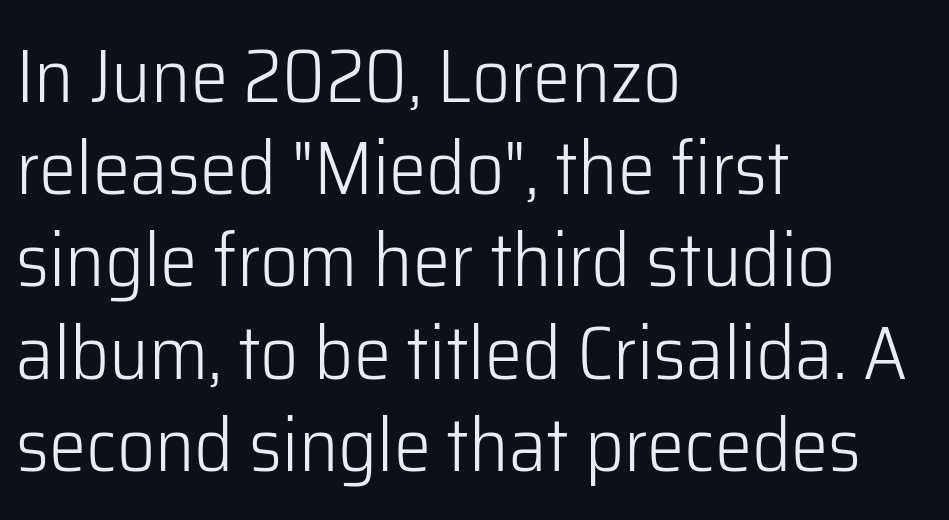
{"serif": "no", "italic": "no", "bold": "no", "weight": "light", "width": "normal", "stroke_contrast": "low", "x_height": "medium", "monospaced": "no", "underline": "no", "align": "left", "line_spacing_ratio": 1.23, "letter_spacing": "normal", "letter_spacing_em": 0.0, "glyph_px": 75}
